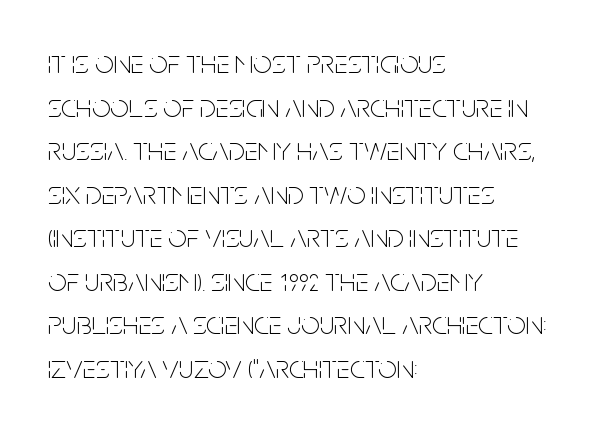
{"serif": "no", "italic": "no", "bold": "no", "weight": "thin", "width": "condensed", "stroke_contrast": "low", "x_height": "large", "monospaced": "no", "underline": "no", "align": "left", "line_spacing": "normal", "line_spacing_ratio": 1.32, "letter_spacing": "normal", "letter_spacing_em": 0.0, "glyph_px": 33}
